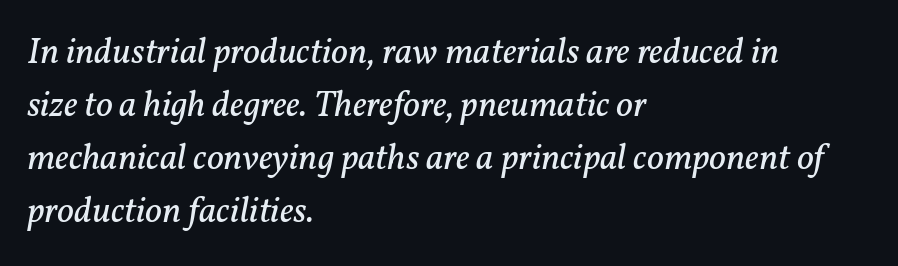
The image shows 37 px regular-weight serif type, italic (leaning right); set left-aligned, normal line spacing (1.43x), normal letter spacing, not underlined; low stroke contrast and a medium x-height.
